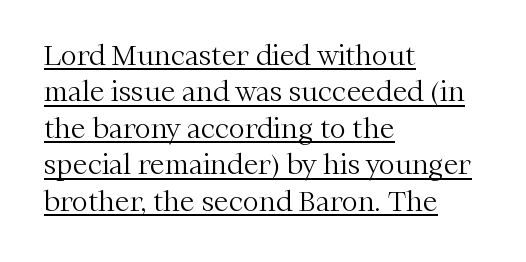
The image shows 27 px text type, upright; set left-aligned, normal line spacing (1.35x), normal letter spacing, underlined.
